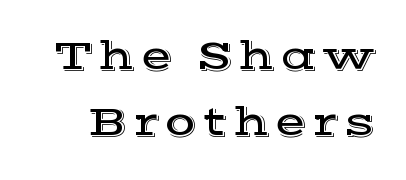
Character widths vary here, with narrow letters taking less room than wide ones. Little horizontal feet cap the strokes, marking this as serif type. In terms of leading, this rendering sits right in the middle. Quick note: not italic, upright.
